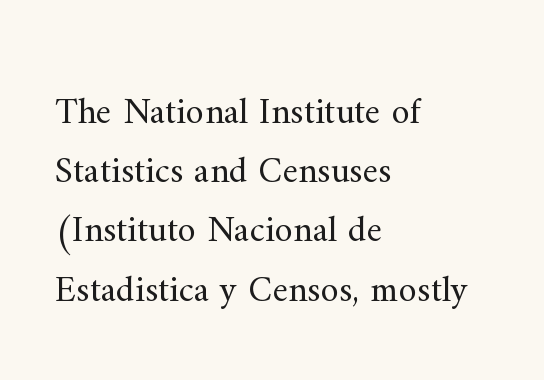
No heavy texture on the line: the type isn't bold. Observe the serifs anchoring each vertical stroke in this sample. Compared with typical body copy, the letter spacing here is the same. These lines are set flush left with a ragged right edge.
